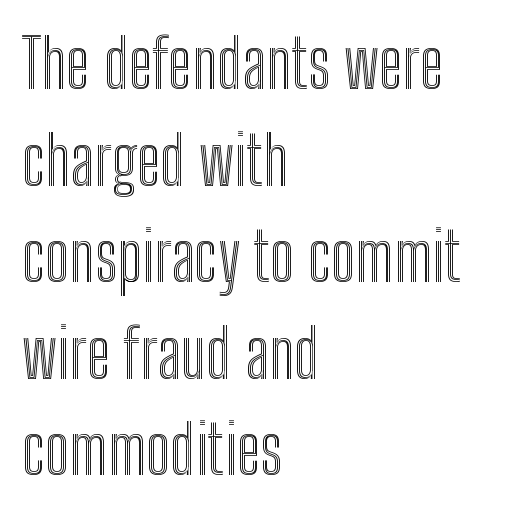
Q: Is the text italic (slanted)? A: No, it is upright.
Q: Is the text underlined? A: No.
Q: How is the paragraph aligned? A: Left-aligned.
Q: Is the spacing between letters normal or unusually wide? A: Normal.
Q: Is the spacing between lines tight, normal or loose? A: Normal.
Q: Width (condensed, normal, or wide)? A: Condensed.
Q: x-height? A: Medium.
Q: Monospaced? A: No.
